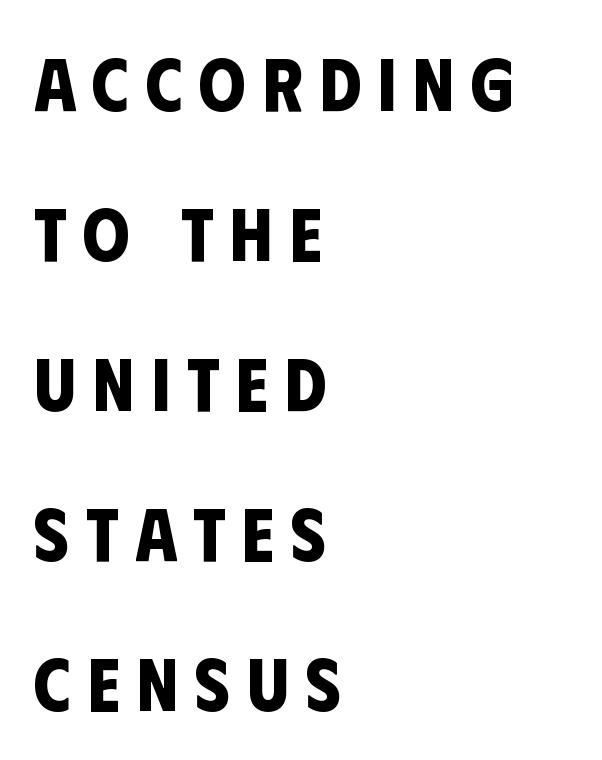
The image shows 75 px bold, condensed sans-serif type; set left-aligned, loose line spacing (2.0x), unusually wide letter spacing (+0.22 em), not underlined; low stroke contrast and a large x-height.
